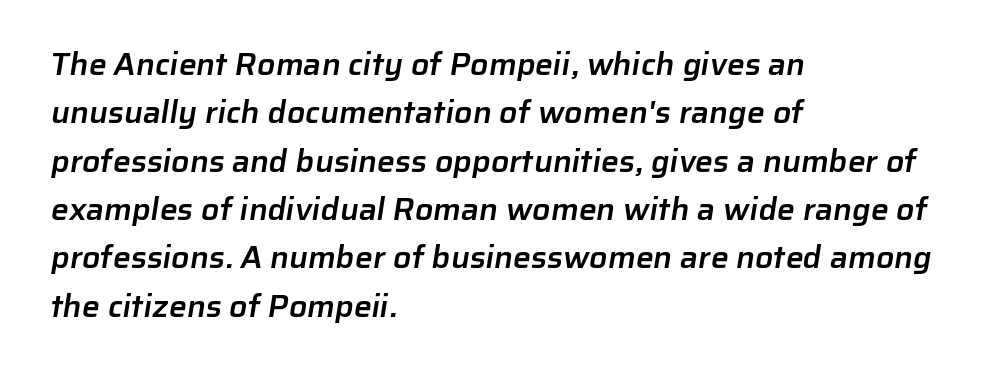
The image shows 32 px semibold sans-serif type; set left-aligned, normal line spacing (1.51x), normal letter spacing, not underlined; low stroke contrast and a medium x-height.
